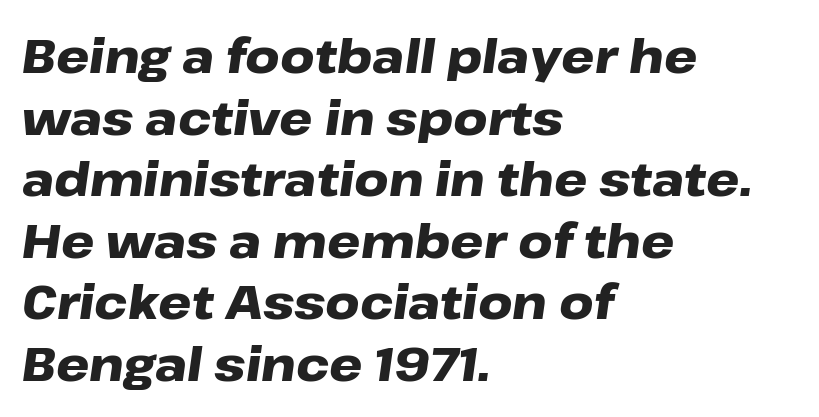
If you measured baseline to baseline, you'd find a middling distance. These lines are rendered in a variable-pitch font. Reading down the block, your eye returns to a fixed left position each line. Inter-character spacing is left at the font's built-in metrics. Only glyphs here, with clear space below each row.
